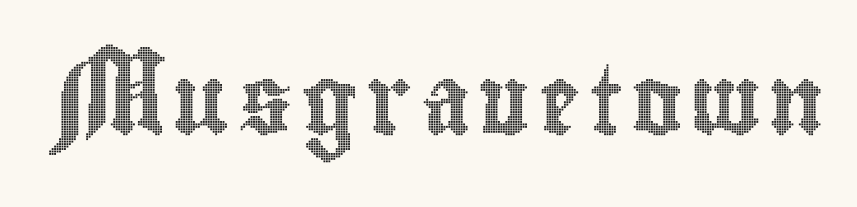
Q: Is the text italic (slanted)? A: No, it is upright.
Q: Is the text underlined? A: No.
Q: Width (condensed, normal, or wide)? A: Condensed.
Q: x-height? A: Small.
Q: Monospaced? A: No.
